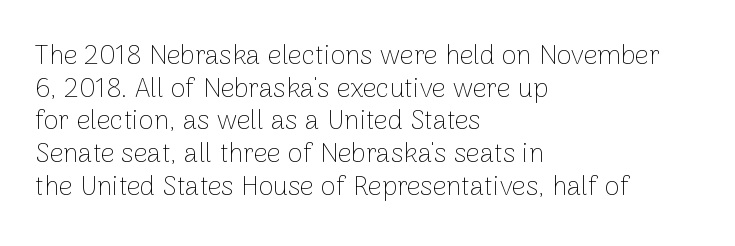
What stands out about the letter spacing? Nothing — it is the standard amount. This is not heavy type; no bold has been used. Just letters on the line, the space beneath them empty. Notice how the stems are strictly vertical — no italics here. This rendering uses left alignment, leaving the right contour irregular.
